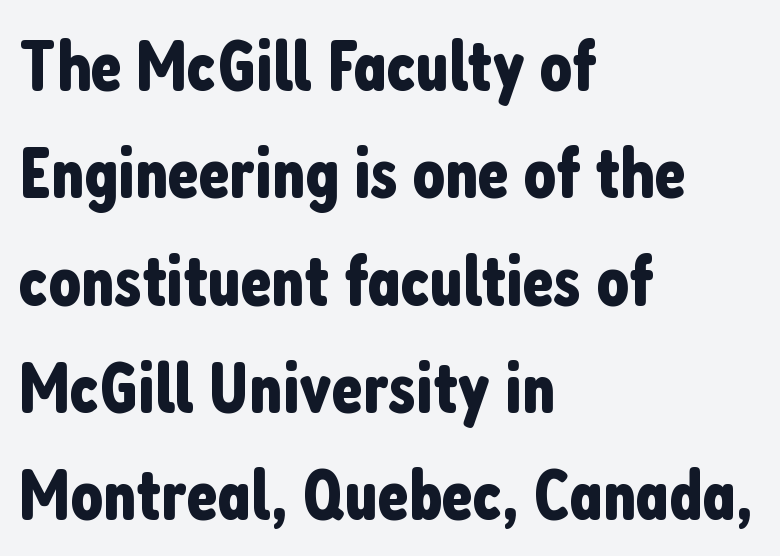
Here the designer chose a conventional face with non-uniform glyph widths. Does the lettering tilt? It doesn't — this is upright. The lines sit at an ordinary, default distance from one another. Classification — sans serif. Tracking here is standard; glyphs follow each other at the usual distance. Does the copy run flush right? No — it runs flush left.
